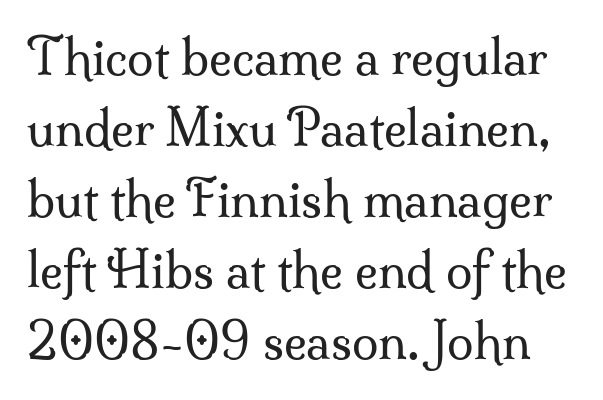
The image shows 48 px regular-weight serif type, upright; set normal line spacing (1.48x), normal letter spacing, not underlined; medium stroke contrast and a small x-height.
